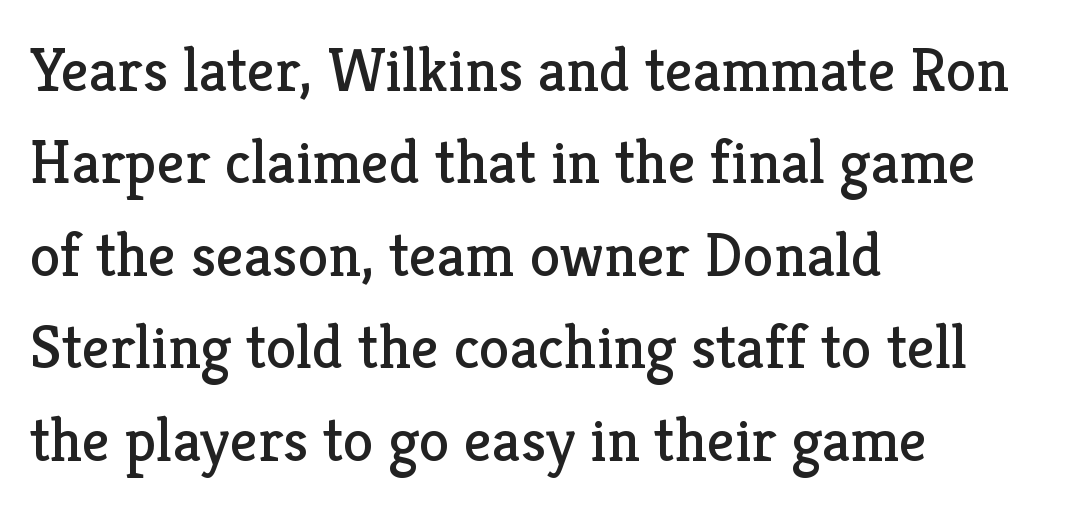
Q: Is the text bold? A: No.
Q: Is the text italic (slanted)? A: No, it is upright.
Q: Is the typeface a serif or a sans-serif typeface? A: Serif.
Q: Is the text underlined? A: No.
Q: How is the paragraph aligned? A: Left-aligned.
Q: Is the spacing between letters normal or unusually wide? A: Normal.
Q: Is the spacing between lines tight, normal or loose? A: Normal.
Q: Width (condensed, normal, or wide)? A: Normal.
Q: Stroke contrast? A: Low.
Q: x-height? A: Medium.
Q: Monospaced? A: No.
